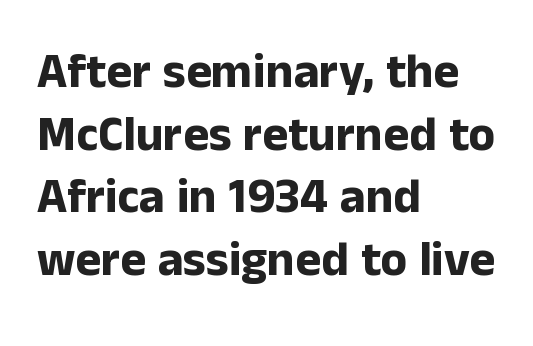
The letters advance in unequal steps, a hallmark of proportional type. The typesetting leans heavy: a genuine bold. Does the copy run flush right? No — it runs flush left. Underline: absent. The glyphs in this specimen are sans serif. Italic: no, the glyphs are upright roman.
